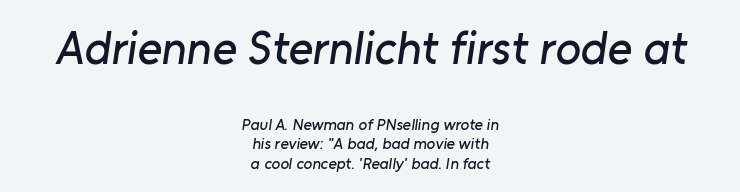
Q: Is the typeface a serif or a sans-serif typeface? A: Sans-serif.
Q: Is the text underlined? A: No.
Q: How is the paragraph aligned? A: Centered.
Q: Is the spacing between letters normal or unusually wide? A: Normal.
Q: Which block of text is set in a larger size, the first (top) or the second (bottom)? A: The first (top) one.
Q: Width (condensed, normal, or wide)? A: Normal.
Q: Stroke contrast? A: Low.
Q: x-height? A: Medium.
Q: Monospaced? A: No.
